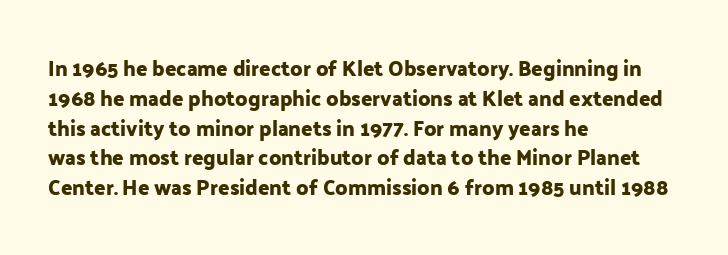
Which margin do the lines hug? The left one — the right edge is uneven. The letters stand upright; this is a roman face. Any mark beneath the type? The region is blank. The space between consecutive lines is moderate. No extra tracking has been applied to these lines.
